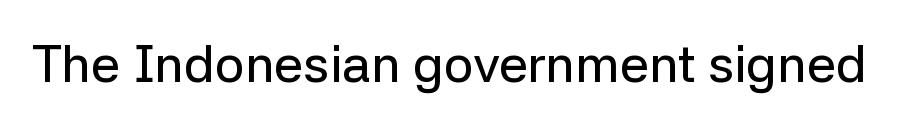
The image shows 52 px sans-serif type, upright; set normal letter spacing, not underlined; low stroke contrast and a medium x-height.
